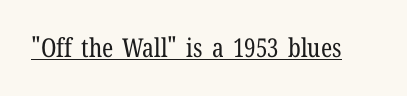
The image shows 26 px text type, upright; set normal letter spacing, underlined.
